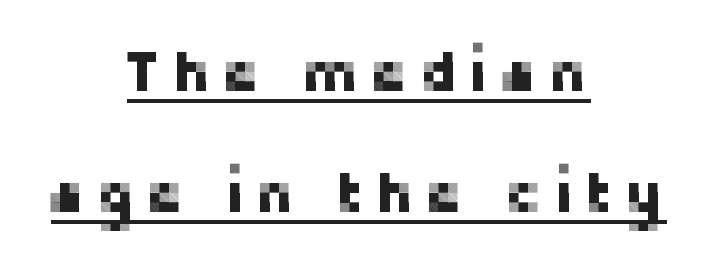
Q: Is the text italic (slanted)? A: No, it is upright.
Q: Is the typeface a serif or a sans-serif typeface? A: Sans-serif.
Q: Is the text underlined? A: Yes.
Q: How is the paragraph aligned? A: Centered.
Q: Is the spacing between letters normal or unusually wide? A: Unusually wide.
Q: Is the spacing between lines tight, normal or loose? A: Loose.
Q: Width (condensed, normal, or wide)? A: Normal.
Q: Stroke contrast? A: Low.
Q: x-height? A: Medium.
Q: Monospaced? A: No.
